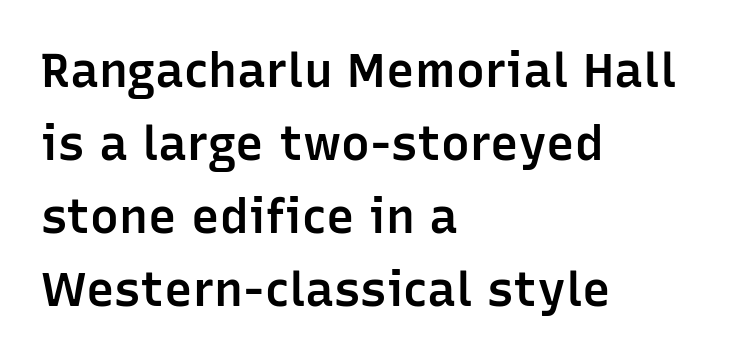
The face used here is proportionally spaced, like ordinary book or web type. A bit beefed up — I'd call it semibold rather than bold. Serifs: no, the terminals of the letterforms are clean. The rag falls on the right side of this text block.
